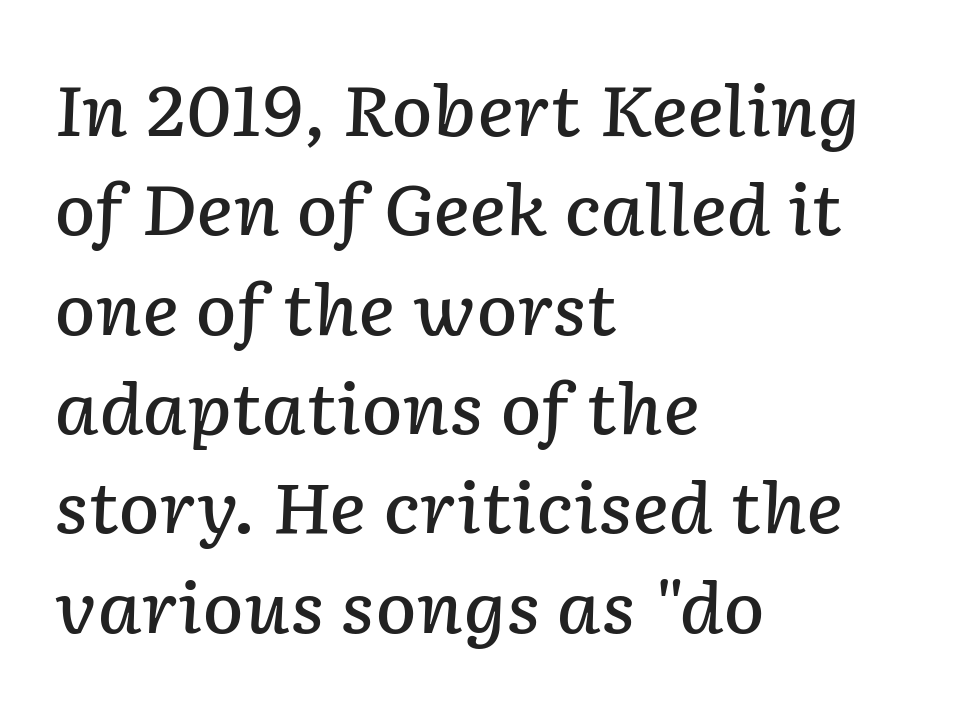
Q: Is the text bold? A: Semi-bold.
Q: Is the text italic (slanted)? A: Yes, it leans right by about 2 degrees.
Q: Is the text underlined? A: No.
Q: How is the paragraph aligned? A: Left-aligned.
Q: Is the spacing between letters normal or unusually wide? A: Normal.
Q: Is the spacing between lines tight, normal or loose? A: Normal.
Q: Width (condensed, normal, or wide)? A: Normal.
Q: Stroke contrast? A: Low.
Q: x-height? A: Medium.
Q: Monospaced? A: No.
